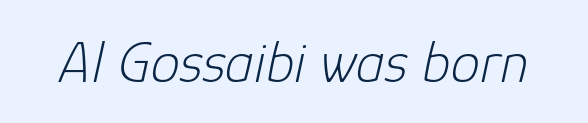
{"italic": "yes", "lean": "right", "slant_degrees": 12, "bold": "no", "weight": "light", "width": "normal", "stroke_contrast": "low", "x_height": "medium", "monospaced": "no", "underline": "no", "letter_spacing": "normal", "letter_spacing_em": 0.0, "glyph_px": 59}
